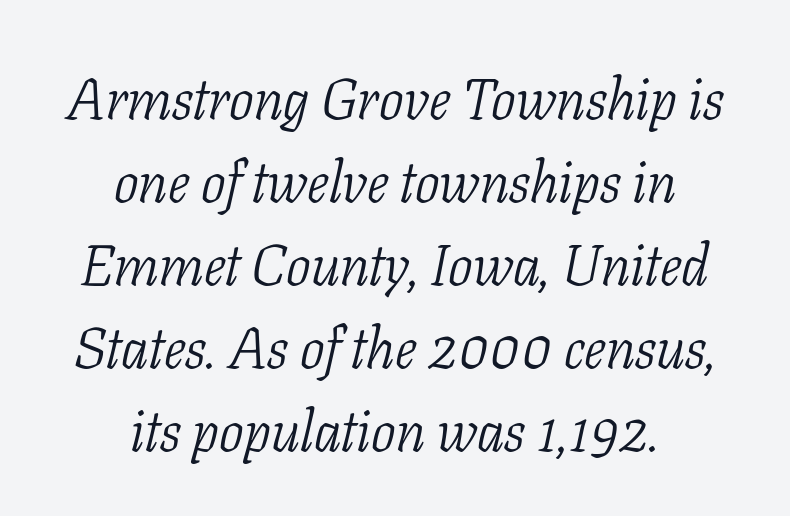
Q: Is the text bold? A: No.
Q: Is the text italic (slanted)? A: Yes, it leans right by about 11 degrees.
Q: Is the typeface a serif or a sans-serif typeface? A: Serif.
Q: Is the text underlined? A: No.
Q: How is the paragraph aligned? A: Centered.
Q: Is the spacing between letters normal or unusually wide? A: Normal.
Q: Is the spacing between lines tight, normal or loose? A: Normal.
Q: Width (condensed, normal, or wide)? A: Condensed.
Q: Stroke contrast? A: Low.
Q: x-height? A: Medium.
Q: Monospaced? A: No.
